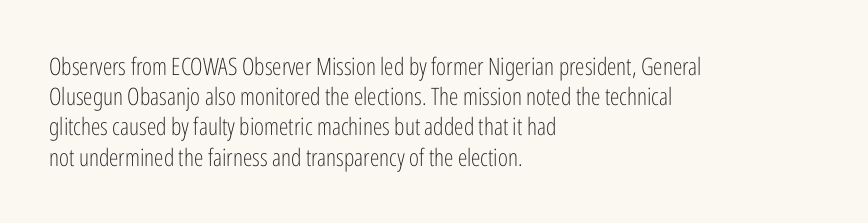
The image shows 24 px text type, upright; set left-aligned, normal line spacing (1.26x), normal letter spacing, not underlined.
